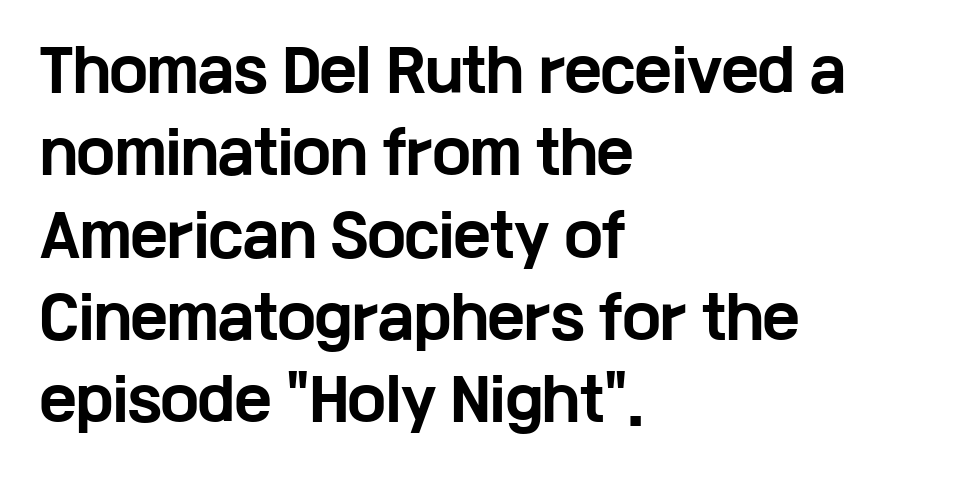
A sans-serif font was chosen for this passage. The text block is weighted toward the left margin, trailing off unevenly rightward. Words appear dense and cohesive because spacing is normal. Nope, not italic — everything's standing straight. Does the leading feel generous? No, just average.
